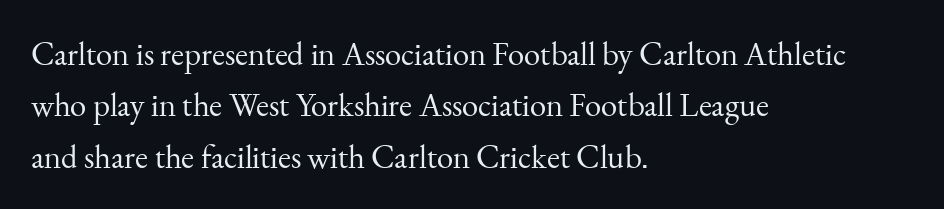
{"serif": "yes", "italic": "no", "bold": "no", "weight": "regular", "width": "normal", "stroke_contrast": "medium", "x_height": "small", "monospaced": "no", "underline": "no", "align": "left", "line_spacing": "normal", "line_spacing_ratio": 1.56, "letter_spacing": "normal", "letter_spacing_em": 0.0, "glyph_px": 33}
